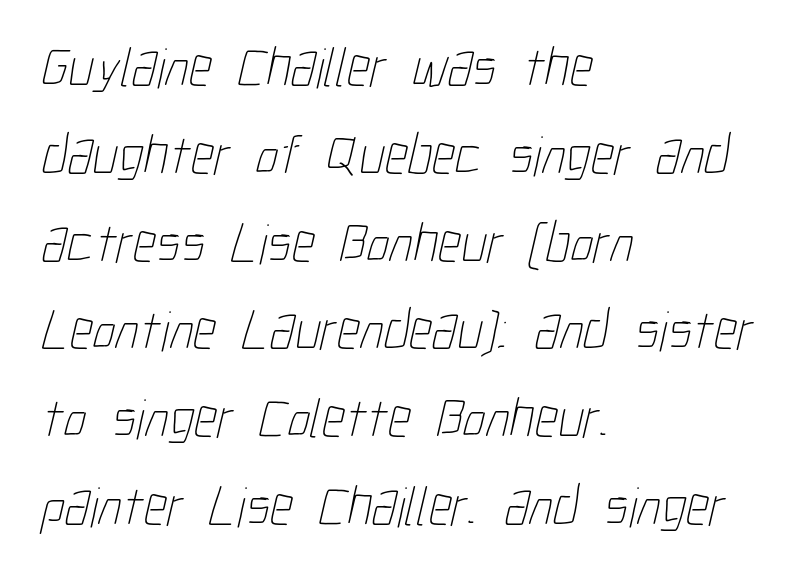
{"bold": "no", "weight": "thin", "width": "condensed", "stroke_contrast": "low", "x_height": "medium", "monospaced": "no", "underline": "no", "align": "left", "line_spacing": "normal", "line_spacing_ratio": 1.54, "letter_spacing": "normal", "letter_spacing_em": 0.0, "glyph_px": 57}
